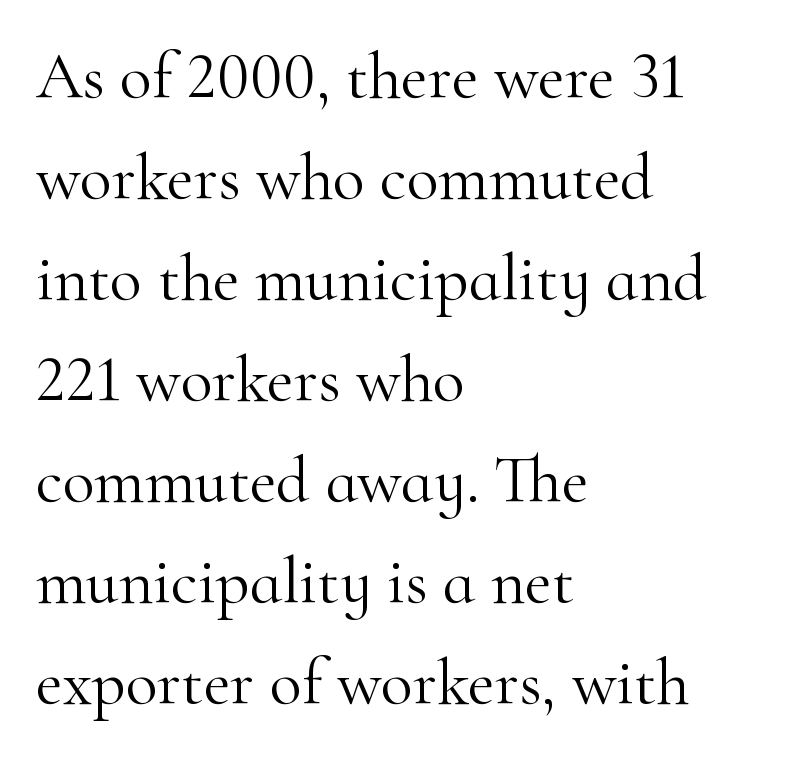
Q: Is the text bold? A: No.
Q: Is the text italic (slanted)? A: No, it is upright.
Q: Is the typeface a serif or a sans-serif typeface? A: Serif.
Q: Is the text underlined? A: No.
Q: How is the paragraph aligned? A: Left-aligned.
Q: Is the spacing between letters normal or unusually wide? A: Normal.
Q: Is the spacing between lines tight, normal or loose? A: Normal.
Q: Width (condensed, normal, or wide)? A: Normal.
Q: Stroke contrast? A: High.
Q: x-height? A: Small.
Q: Monospaced? A: No.
